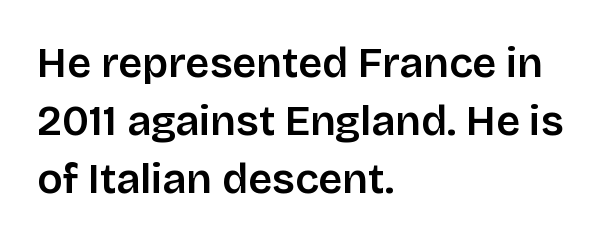
The image shows 42 px sans-serif type, upright; set left-aligned, normal line spacing (1.38x), normal letter spacing, not underlined; low stroke contrast and a large x-height.
